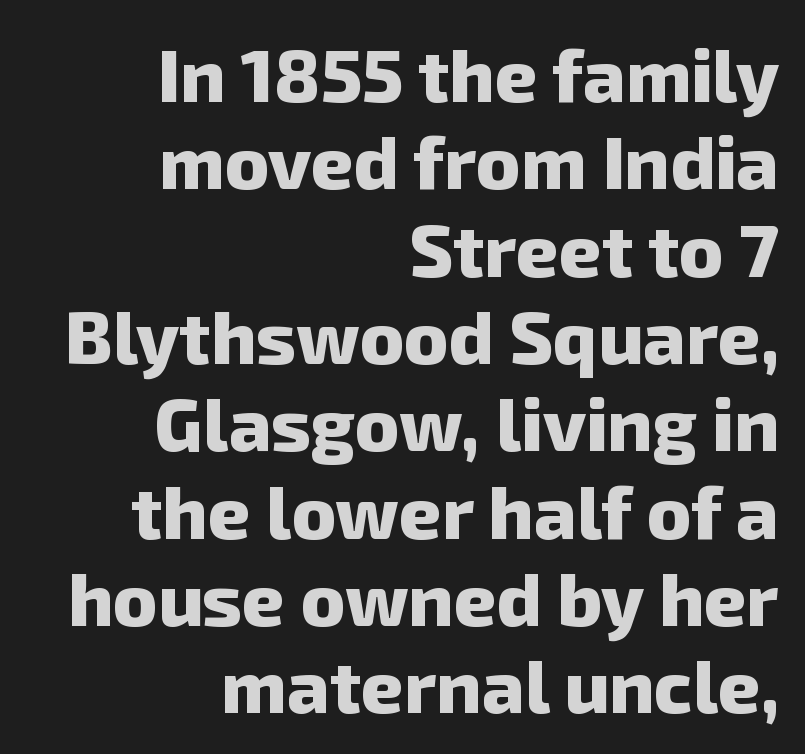
The image shows 74 px heavy sans-serif type; set right-aligned, line spacing 1.18x, normal letter spacing, not underlined; low stroke contrast and a medium x-height.
